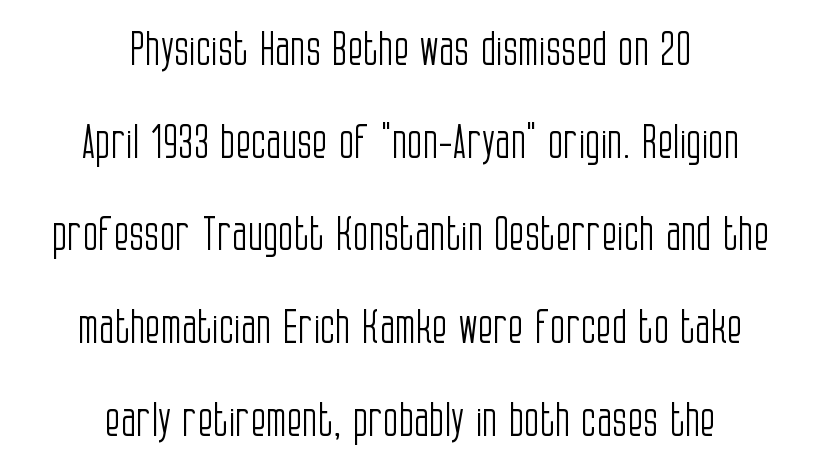
Q: Is the text bold? A: No.
Q: Is the text italic (slanted)? A: No, it is upright.
Q: Is the typeface a serif or a sans-serif typeface? A: Sans-serif.
Q: Is the text underlined? A: No.
Q: How is the paragraph aligned? A: Centered.
Q: Is the spacing between letters normal or unusually wide? A: Normal.
Q: Is the spacing between lines tight, normal or loose? A: Loose.
Q: Width (condensed, normal, or wide)? A: Condensed.
Q: Stroke contrast? A: Low.
Q: x-height? A: Large.
Q: Monospaced? A: No.
